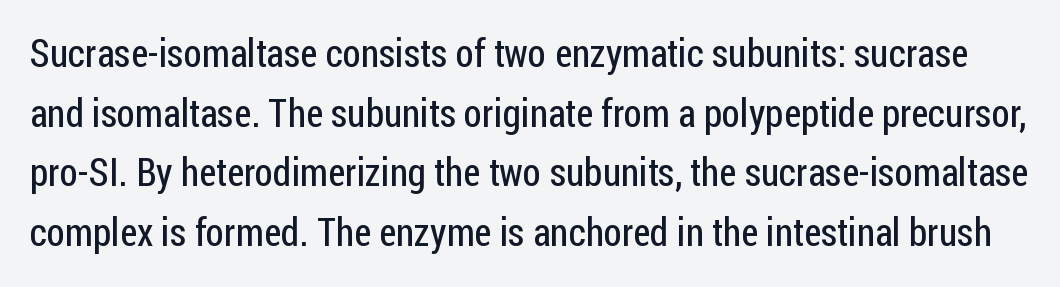
{"serif": "no", "italic": "no", "bold": "no", "weight": "regular", "width": "condensed", "stroke_contrast": "low", "x_height": "medium", "monospaced": "no", "underline": "no", "line_spacing": "normal", "line_spacing_ratio": 1.53, "letter_spacing": "normal", "letter_spacing_em": 0.0, "glyph_px": 39}
